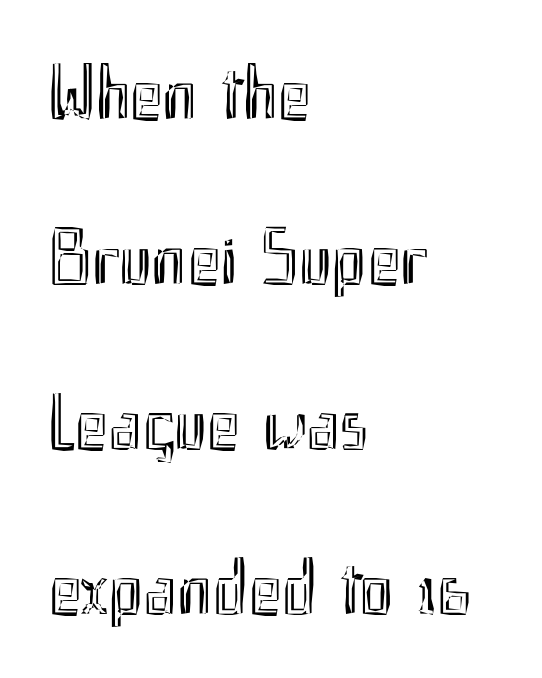
The image shows 79 px condensed type, upright; set left-aligned, loose line spacing (2.09x), normal letter spacing, not underlined; a small x-height.
